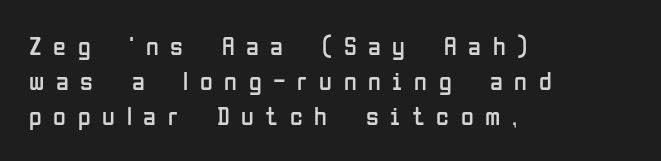
Glyph-to-glyph distance is far greater than everyday printed text. The area under the type is left untouched. Is this a heavy cut? Hardly; it is regular or lighter. These lines sit exactly where default settings would place them. The ragged edge is on the right, which tells us the setting is flush left. When letters stand straight like this, we call the style roman or upright.
